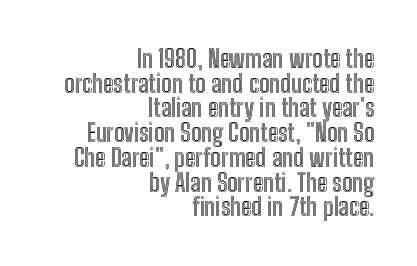
Q: Is the text italic (slanted)? A: No, it is upright.
Q: Is the text underlined? A: No.
Q: How is the paragraph aligned? A: Right-aligned.
Q: Is the spacing between letters normal or unusually wide? A: Normal.
Q: Is the spacing between lines tight, normal or loose? A: Tight.
